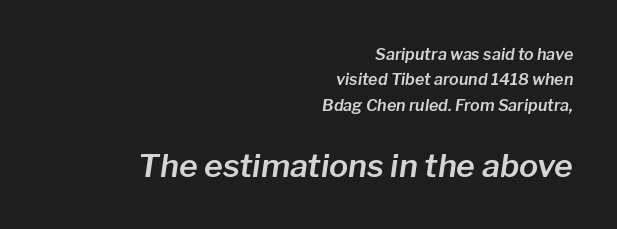
{"italic": "yes", "lean": "right", "slant_degrees": 8, "width": "normal", "stroke_contrast": "low", "x_height": "medium", "monospaced": "no", "underline": "no", "align": "right", "line_spacing": "normal", "line_spacing_ratio": 1.59, "letter_spacing": "normal", "letter_spacing_em": 0.0, "larger_block": "second", "size_ratio": 2.0, "glyph_px": 32}
